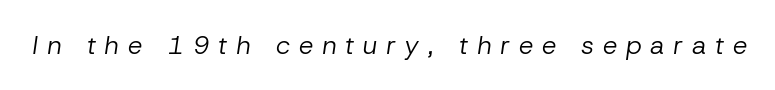
Q: Is the text bold? A: No.
Q: Is the text italic (slanted)? A: Yes, it leans right by about 8 degrees.
Q: Is the text underlined? A: No.
Q: Is the spacing between letters normal or unusually wide? A: Unusually wide.
